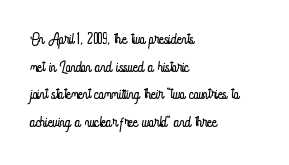
The image shows 21 px text type; set left-aligned, normal line spacing (1.31x), normal letter spacing, not underlined.
